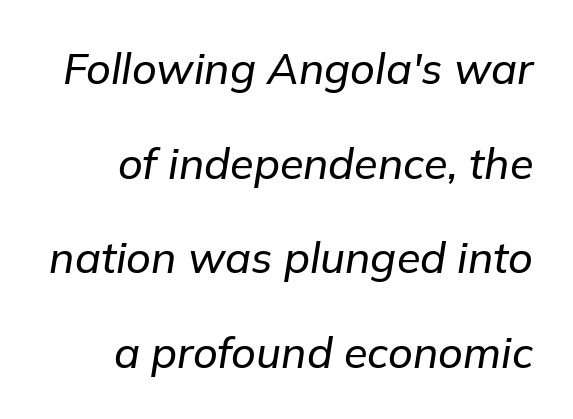
Observe the ordinary spacing: letters are neighbours, not strangers. The font's italic variant was chosen for this text. This sample has the flowing, uneven cadence of proportional lettering. Type without underlining. Horizontal bands of white between lines are thick stripes.
